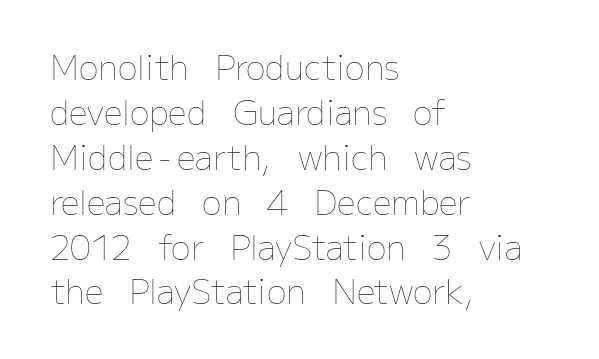
The image shows 33 px thin type, upright; set left-aligned, normal line spacing (1.36x), normal letter spacing, not underlined; low stroke contrast and a medium x-height.
